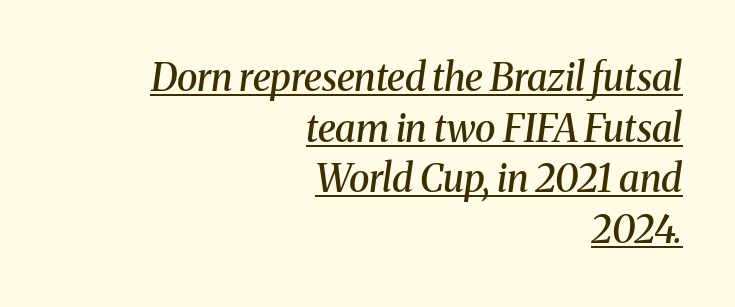
{"serif": "yes", "italic": "yes", "lean": "right", "slant_degrees": 8, "bold": "semi", "weight": "semibold", "width": "normal", "stroke_contrast": "medium", "x_height": "medium", "monospaced": "no", "underline": "yes", "align": "right", "line_spacing": "normal", "line_spacing_ratio": 1.33, "letter_spacing": "normal", "letter_spacing_em": 0.0, "glyph_px": 38}
